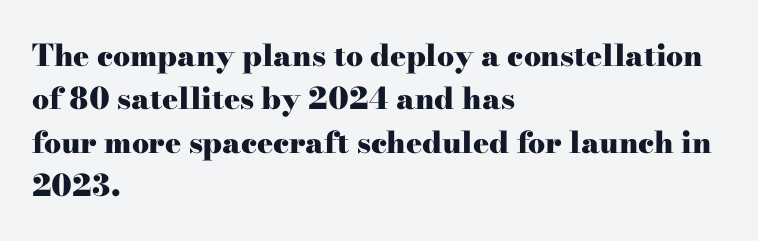
The image shows 30 px heavy, wide serif type, upright; set left-aligned, normal line spacing (1.45x), normal letter spacing, not underlined; high stroke contrast and a small x-height.
